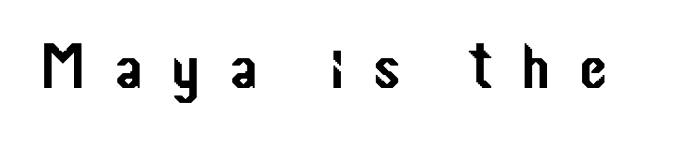
Q: Is the text italic (slanted)? A: No, it is upright.
Q: Is the typeface a serif or a sans-serif typeface? A: Sans-serif.
Q: Is the text underlined? A: No.
Q: Is the spacing between letters normal or unusually wide? A: Unusually wide.
Q: Width (condensed, normal, or wide)? A: Condensed.
Q: Stroke contrast? A: Low.
Q: x-height? A: Medium.
Q: Monospaced? A: No.
